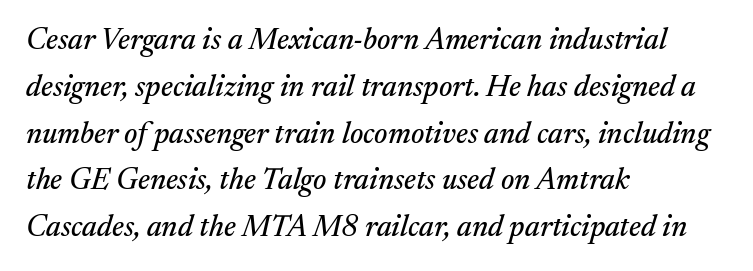
{"serif": "yes", "italic": "yes", "lean": "right", "slant_degrees": 17, "width": "normal", "stroke_contrast": "medium", "x_height": "medium", "monospaced": "no", "underline": "no", "align": "left", "line_spacing": "normal", "line_spacing_ratio": 1.56, "letter_spacing": "normal", "letter_spacing_em": 0.0, "glyph_px": 30}
